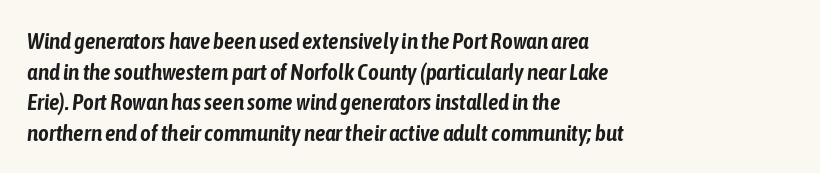
Q: Is the text italic (slanted)? A: Yes, it leans right by about 6 degrees.
Q: Is the text underlined? A: No.
Q: How is the paragraph aligned? A: Left-aligned.
Q: Is the spacing between letters normal or unusually wide? A: Normal.
Q: Is the spacing between lines tight, normal or loose? A: Normal.
